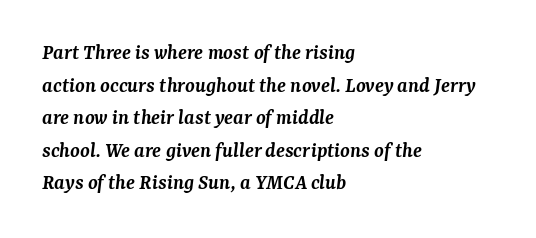
{"italic": "yes", "lean": "right", "slant_degrees": 7, "bold": "semi", "underline": "no", "align": "left", "line_spacing": "normal", "line_spacing_ratio": 1.48, "letter_spacing": "normal", "letter_spacing_em": 0.0, "glyph_px": 22}
